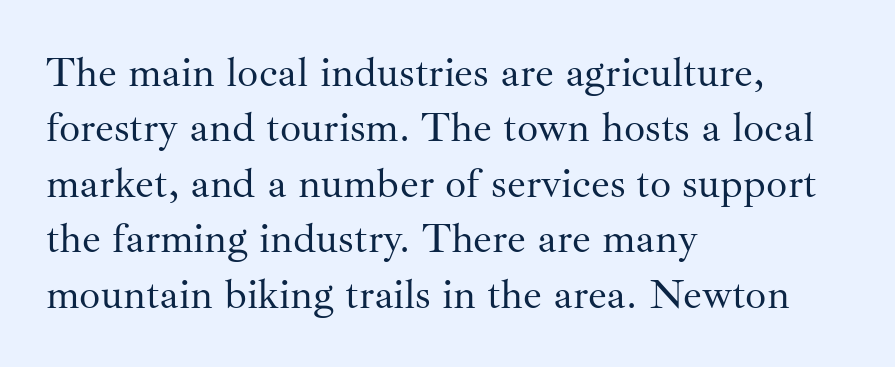
Normally led — the rows are evenly, conventionally spaced. The characters display serif detailing at their extremities. This sample has the flowing, uneven cadence of proportional lettering. Underlining? Definitely not there.
